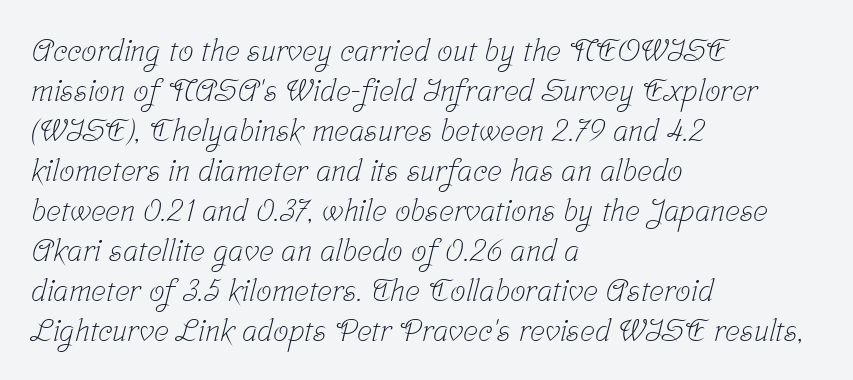
Q: Is the text bold? A: No.
Q: Is the typeface a serif or a sans-serif typeface? A: Serif.
Q: Is the text underlined? A: No.
Q: How is the paragraph aligned? A: Left-aligned.
Q: Is the spacing between letters normal or unusually wide? A: Normal.
Q: Is the spacing between lines tight, normal or loose? A: Normal.
Q: Width (condensed, normal, or wide)? A: Condensed.
Q: Stroke contrast? A: Low.
Q: x-height? A: Medium.
Q: Monospaced? A: No.
